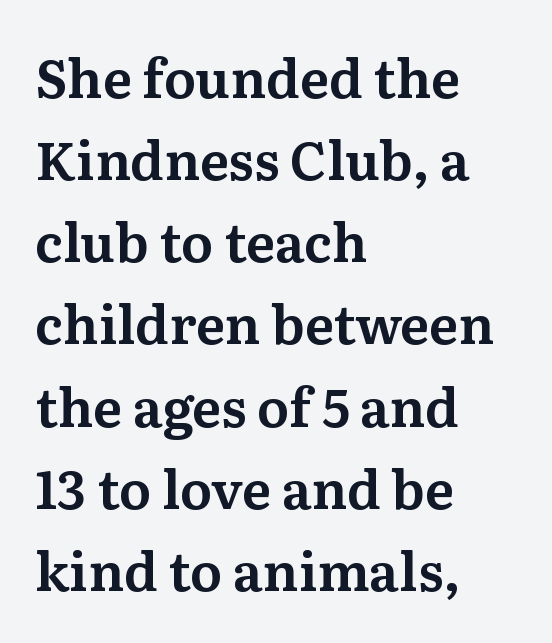
Q: Is the text italic (slanted)? A: No, it is upright.
Q: Is the typeface a serif or a sans-serif typeface? A: Serif.
Q: Is the text underlined? A: No.
Q: How is the paragraph aligned? A: Left-aligned.
Q: Is the spacing between letters normal or unusually wide? A: Normal.
Q: Is the spacing between lines tight, normal or loose? A: Normal.
Q: Width (condensed, normal, or wide)? A: Normal.
Q: Stroke contrast? A: Medium.
Q: x-height? A: Medium.
Q: Monospaced? A: No.
